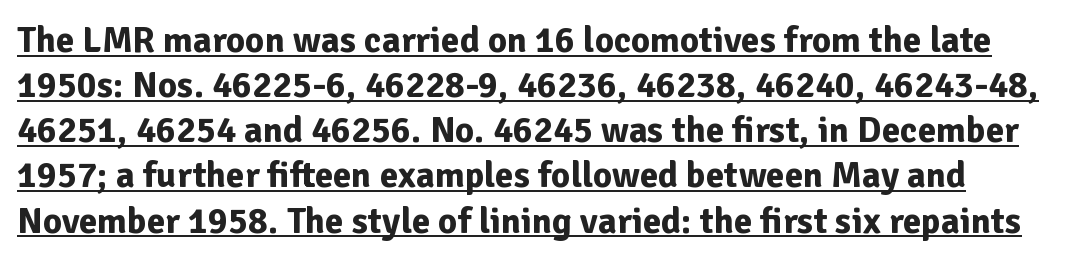
{"serif": "no", "italic": "no", "bold": "yes", "weight": "bold", "width": "normal", "stroke_contrast": "low", "x_height": "medium", "monospaced": "no", "underline": "yes", "line_spacing_ratio": 1.22, "letter_spacing": "normal", "letter_spacing_em": 0.0, "glyph_px": 37}
